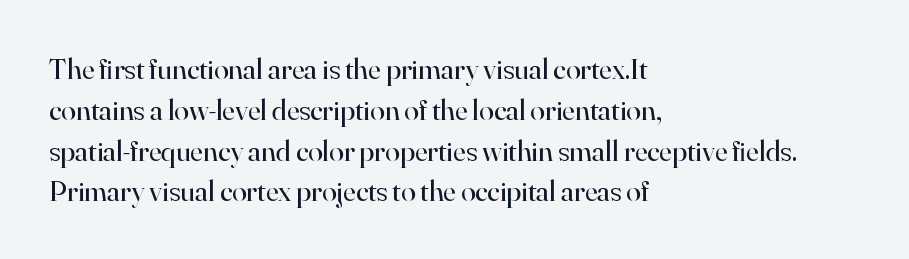
The image shows 30 px regular-weight serif type, upright; set left-aligned, normal line spacing (1.36x), normal letter spacing, not underlined; high stroke contrast and a small x-height.
